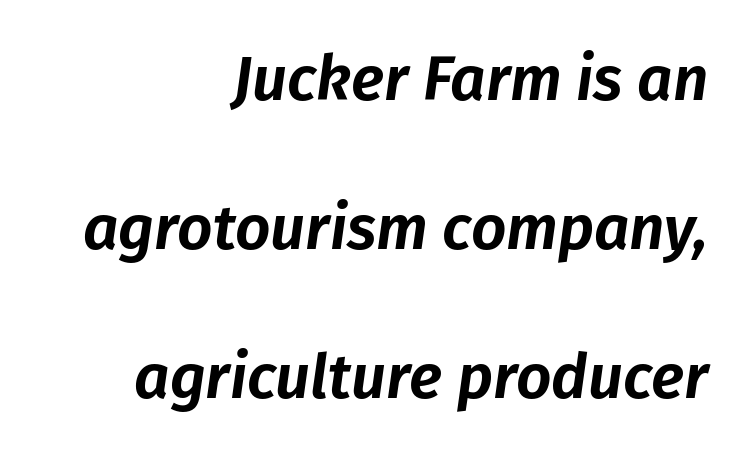
A student would call this right alignment; a typographer would say flush right, rag left. Here the designer chose a conventional face with non-uniform glyph widths. Beneath every word, the page is bare. The designer dialed line spacing up above the default. Designer's note — italics engaged. Standard letterfit; no display-style spreading of the glyphs.
